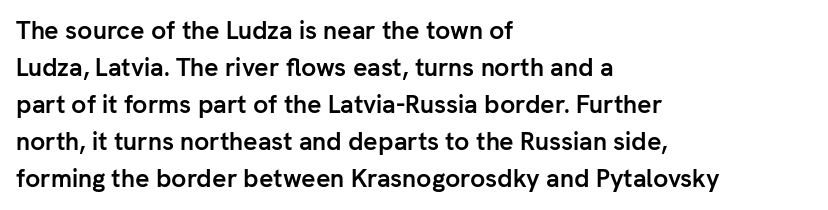
{"italic": "no", "bold": "yes", "underline": "no", "align": "left", "line_spacing": "normal", "line_spacing_ratio": 1.48, "letter_spacing": "normal", "letter_spacing_em": 0.0, "glyph_px": 25}
